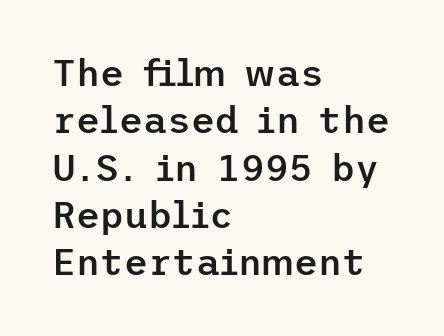
The typesetter chose a ragged-right arrangement here. This block has exactly the height ordinary leading produces. Caption: standard tracking, unaltered. To sum up the face: it is a sans, with no serifs. A bit beefed up — I'd call it semibold rather than bold.
